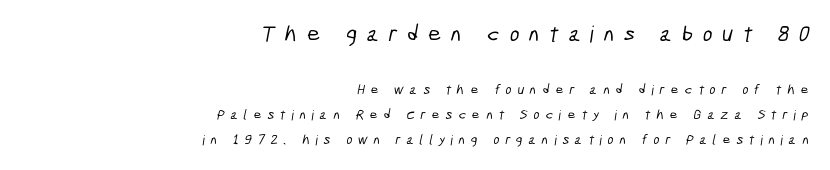
Q: Is the text underlined? A: No.
Q: How is the paragraph aligned? A: Right-aligned.
Q: Is the spacing between letters normal or unusually wide? A: Unusually wide.
Q: Which block of text is set in a larger size, the first (top) or the second (bottom)? A: The first (top) one.
